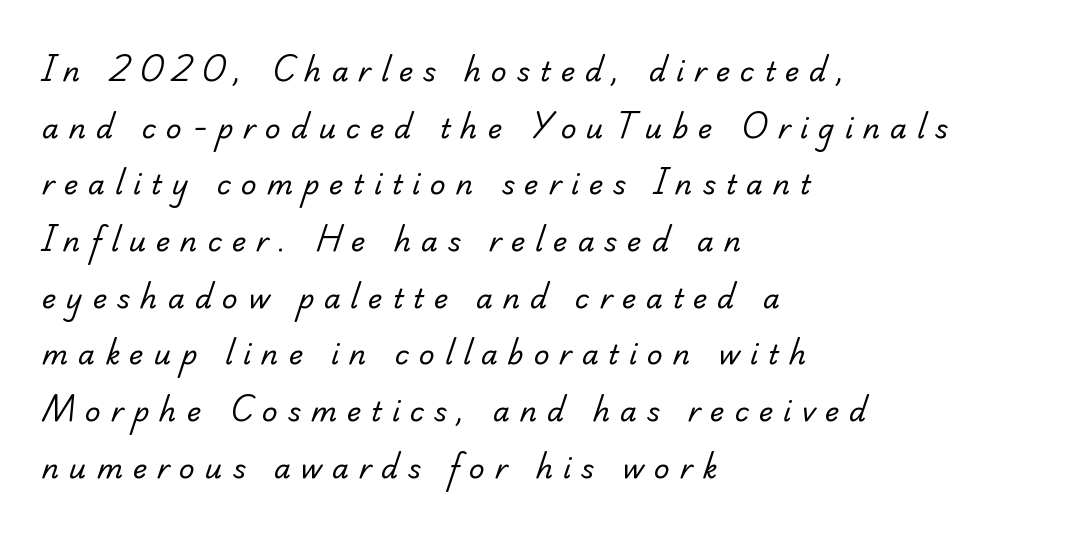
{"bold": "no", "underline": "no", "align": "left", "line_spacing": "loose", "line_spacing_ratio": 2.1, "letter_spacing": "wide", "letter_spacing_em": 0.37, "glyph_px": 27}
